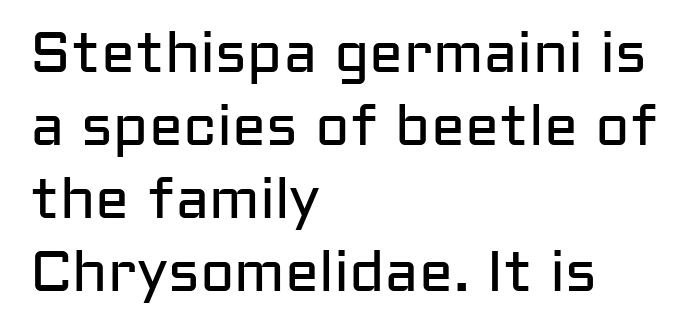
Q: Is the text bold? A: No.
Q: Is the text italic (slanted)? A: No, it is upright.
Q: Is the typeface a serif or a sans-serif typeface? A: Sans-serif.
Q: Is the text underlined? A: No.
Q: How is the paragraph aligned? A: Left-aligned.
Q: Is the spacing between letters normal or unusually wide? A: Normal.
Q: Is the spacing between lines tight, normal or loose? A: Normal.
Q: Width (condensed, normal, or wide)? A: Normal.
Q: Stroke contrast? A: Low.
Q: x-height? A: Medium.
Q: Monospaced? A: No.
